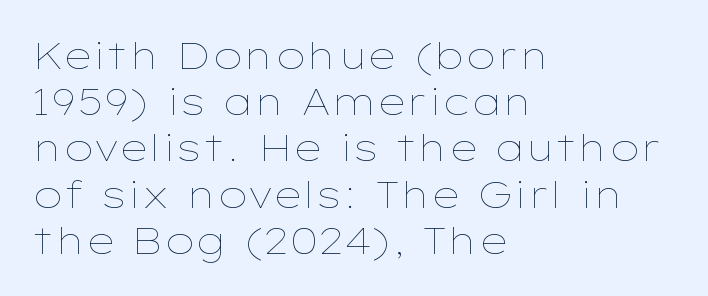
Ink coverage per letter is moderate at most. Has an underline been added? It has not. The vertical gap from one line to the next is medium. Looks like regular typesetting: each glyph gets only the width it needs. Left-aligned paragraph, ragged on the right.
